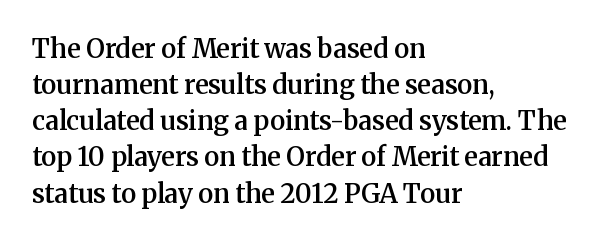
The image shows 26 px text type, upright; set left-aligned, normal line spacing (1.39x), normal letter spacing, not underlined.
